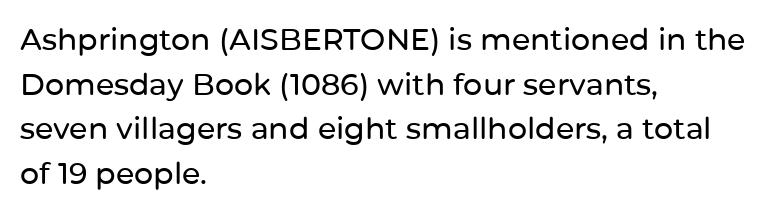
Q: Is the text italic (slanted)? A: No, it is upright.
Q: Is the typeface a serif or a sans-serif typeface? A: Sans-serif.
Q: Is the text underlined? A: No.
Q: How is the paragraph aligned? A: Left-aligned.
Q: Is the spacing between letters normal or unusually wide? A: Normal.
Q: Is the spacing between lines tight, normal or loose? A: Normal.
Q: Width (condensed, normal, or wide)? A: Normal.
Q: Stroke contrast? A: Low.
Q: x-height? A: Medium.
Q: Monospaced? A: No.
